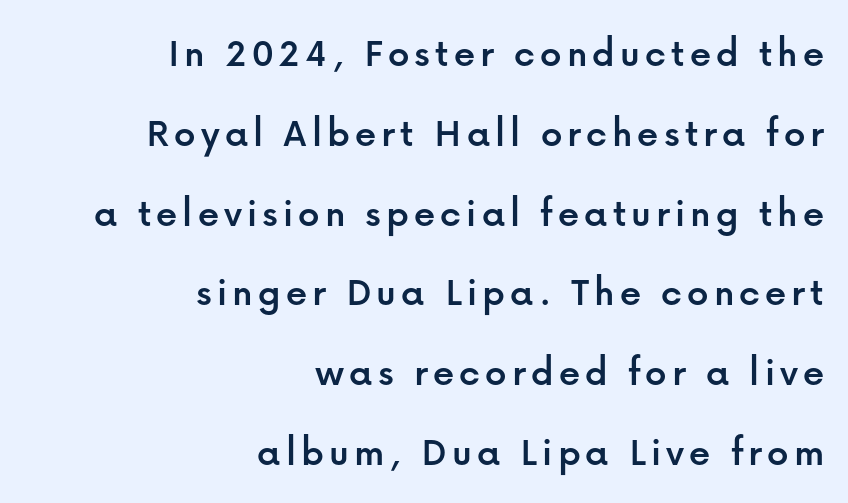
Q: Is the text italic (slanted)? A: No, it is upright.
Q: Is the typeface a serif or a sans-serif typeface? A: Sans-serif.
Q: Is the text underlined? A: No.
Q: How is the paragraph aligned? A: Right-aligned.
Q: Is the spacing between lines tight, normal or loose? A: Loose.
Q: Width (condensed, normal, or wide)? A: Normal.
Q: Stroke contrast? A: Low.
Q: x-height? A: Medium.
Q: Monospaced? A: No.
